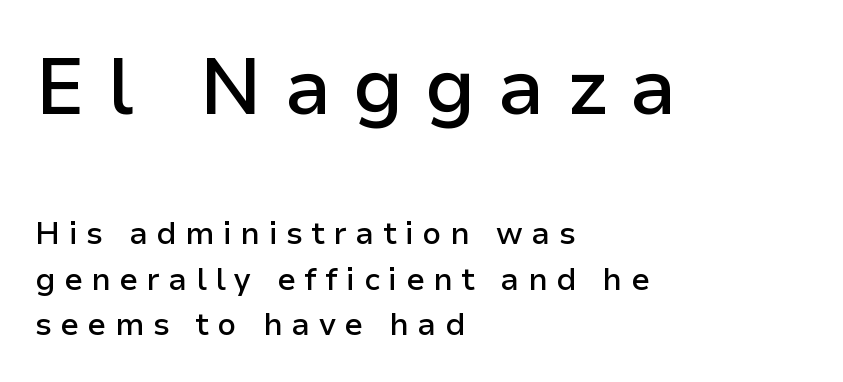
The image shows 78 px semibold sans-serif type, upright; set left-aligned, normal line spacing (1.47x), unusually wide letter spacing (+0.28 em), not underlined; the first (top) block is 2.52x larger; low stroke contrast and a medium x-height.
